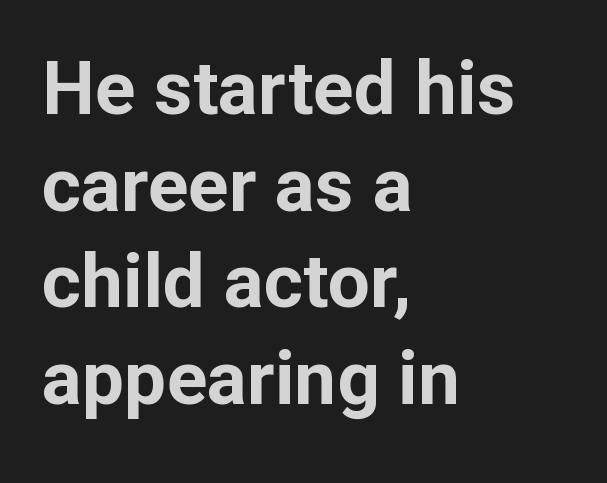
The image shows 75 px bold sans-serif type, upright; set left-aligned, normal line spacing (1.29x), normal letter spacing, not underlined; low stroke contrast and a medium x-height.
